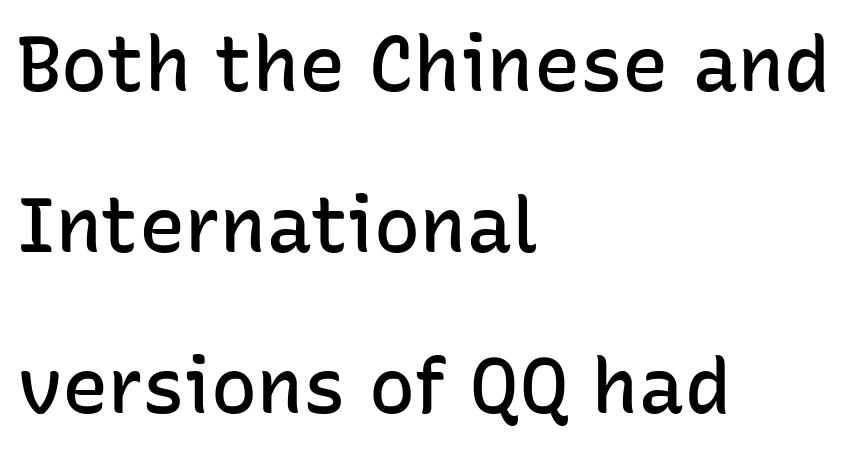
A bit beefed up — I'd call it semibold rather than bold. Spacing between characters is what you'd get straight out of the box. The designer dialed line spacing up above the default. This rendering uses left alignment, leaving the right contour irregular. Character widths vary here, with narrow letters taking less room than wide ones.
